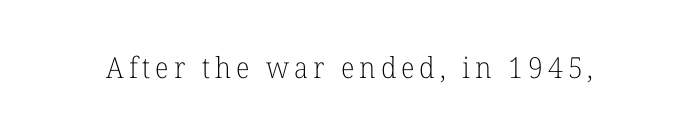
The image shows 29 px light serif type, upright; set not underlined; low stroke contrast and a medium x-height.
